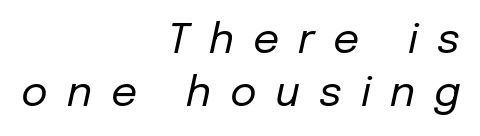
{"italic": "yes", "lean": "right", "slant_degrees": 12, "bold": "no", "weight": "regular", "width": "normal", "stroke_contrast": "low", "x_height": "medium", "monospaced": "no", "underline": "no", "align": "right", "line_spacing": "normal", "line_spacing_ratio": 1.29, "letter_spacing": "wide", "letter_spacing_em": 0.46, "glyph_px": 41}
